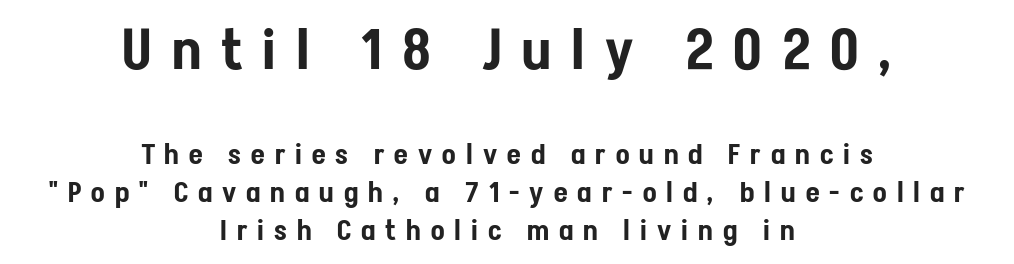
Nobody drew a line under any word here. You could only call the tracking loose — the letters float apart. The lettering stays uniformly vertical, giving the passage a roman look. Size hierarchy here favors the leading block over the trailing one. Nope, no serifs anywhere on these letters.
